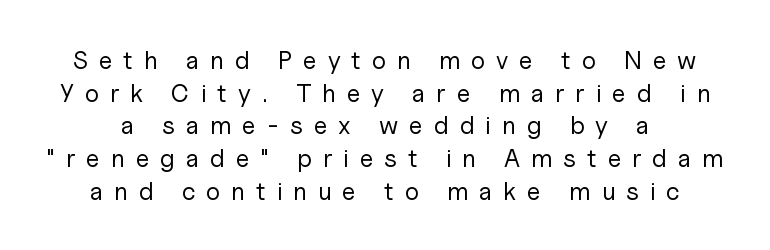
Q: Is the text bold? A: No.
Q: Is the text italic (slanted)? A: No, it is upright.
Q: Is the text underlined? A: No.
Q: Is the spacing between letters normal or unusually wide? A: Unusually wide.
Q: Is the spacing between lines tight, normal or loose? A: Normal.
